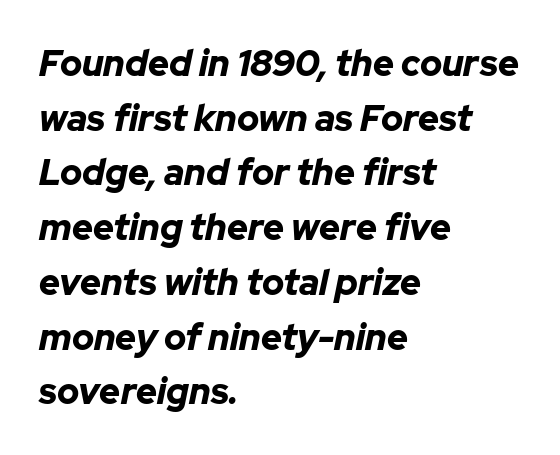
The image shows 36 px bold type, italic (leaning right); set left-aligned, normal line spacing (1.52x), normal letter spacing, not underlined; low stroke contrast and a medium x-height.
